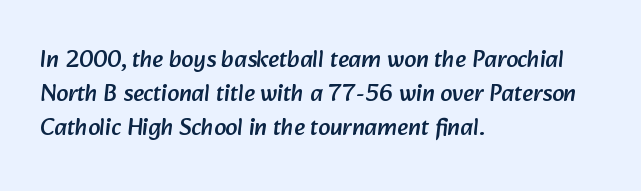
The image shows 24 px text type; set left-aligned, normal line spacing (1.42x), normal letter spacing, not underlined.
